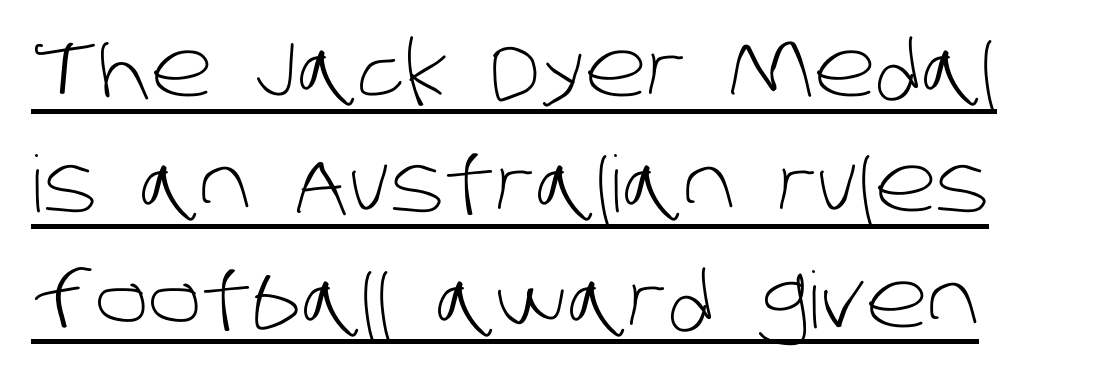
Glyph-to-glyph distance matches everyday printed text. Stem width sits at or under what a default text font uses. Each letter keeps its own natural width here, so spacing adapts to shape. The rendered words wear a rule along their underside.
